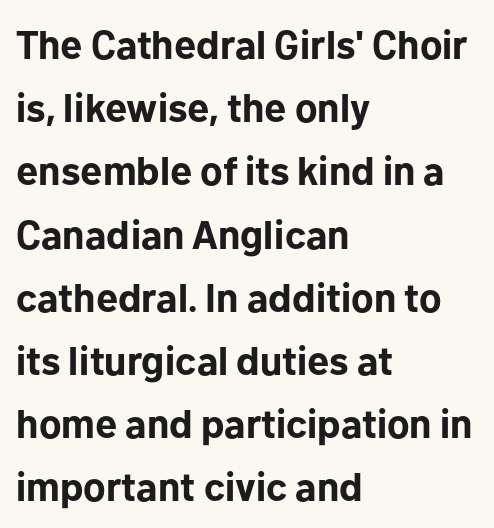
The image shows 40 px bold sans-serif type, upright; set left-aligned, normal line spacing (1.58x), normal letter spacing, not underlined; low stroke contrast and a medium x-height.
